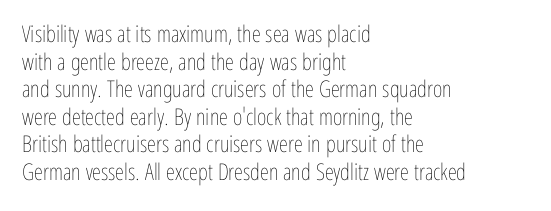
{"italic": "no", "bold": "no", "underline": "no", "align": "left", "line_spacing_ratio": 1.2, "letter_spacing": "normal", "letter_spacing_em": 0.0, "glyph_px": 23}
